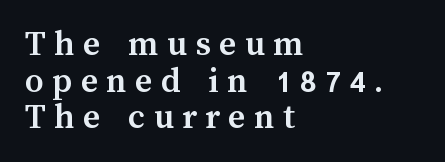
The image shows 37 px semibold type, upright; set left-aligned, tight line spacing (0.99x), unusually wide letter spacing (+0.22 em), not underlined; medium stroke contrast and a medium x-height.
